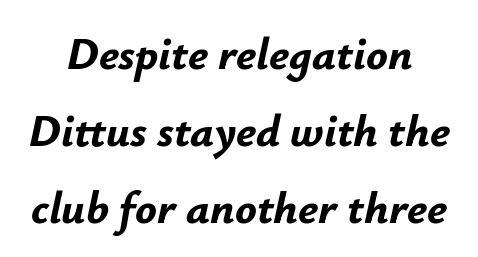
Q: Is the text bold? A: Yes.
Q: Is the text italic (slanted)? A: Yes, it leans right by about 12 degrees.
Q: Is the text underlined? A: No.
Q: Is the spacing between letters normal or unusually wide? A: Normal.
Q: Width (condensed, normal, or wide)? A: Normal.
Q: Stroke contrast? A: Low.
Q: x-height? A: Small.
Q: Monospaced? A: No.
